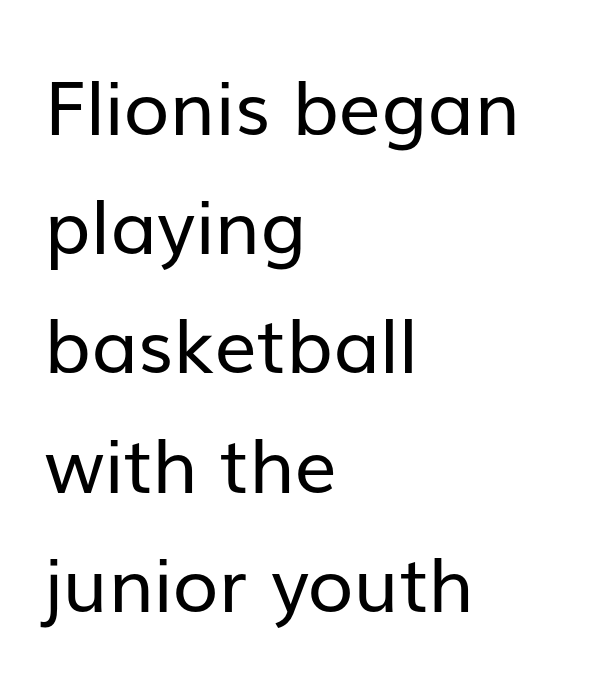
The image shows 75 px regular-weight sans-serif type, upright; set left-aligned, normal line spacing (1.59x), normal letter spacing, not underlined; low stroke contrast and a medium x-height.
